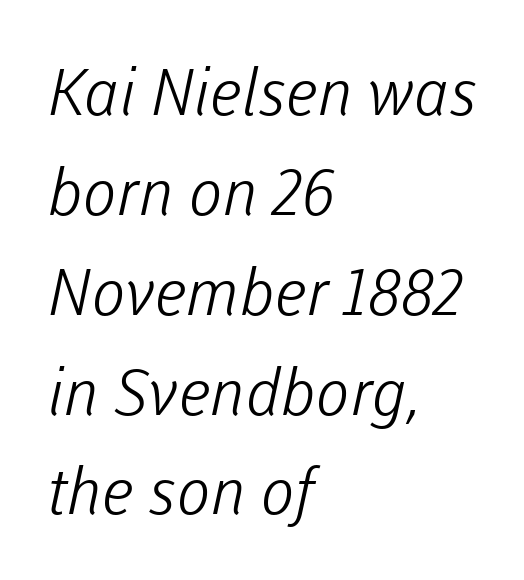
Nothing sits at the stroke ends, so this counts as sans-serif. Does extra space separate the letters? No, they use regular spacing. Weight: not bold — regular or lighter. Where is the straight margin? On the left.
